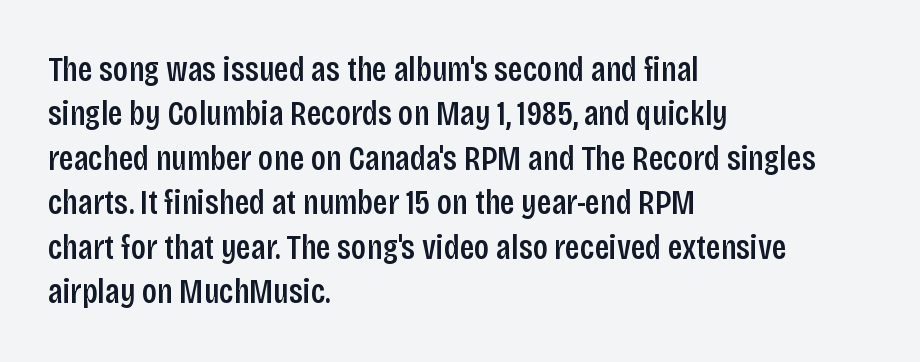
{"serif": "no", "italic": "no", "bold": "semi", "weight": "semibold", "width": "condensed", "stroke_contrast": "low", "x_height": "large", "monospaced": "no", "underline": "no", "align": "left", "line_spacing": "normal", "line_spacing_ratio": 1.27, "letter_spacing": "normal", "letter_spacing_em": 0.0, "glyph_px": 35}
